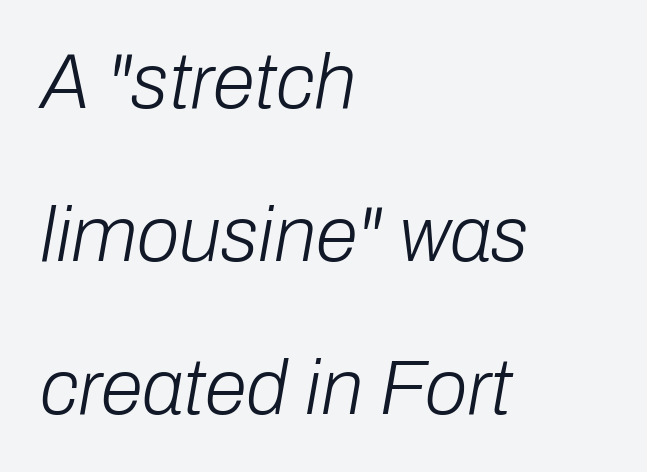
{"italic": "yes", "lean": "right", "slant_degrees": 10, "bold": "no", "weight": "light", "width": "normal", "stroke_contrast": "low", "x_height": "medium", "monospaced": "no", "underline": "no", "align": "left", "line_spacing": "loose", "line_spacing_ratio": 1.99, "letter_spacing": "normal", "letter_spacing_em": 0.0, "glyph_px": 77}
